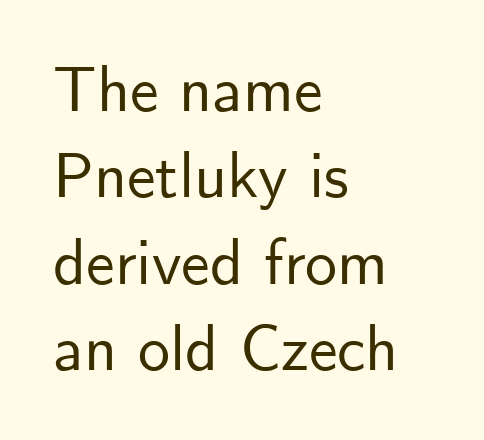
Q: Is the text italic (slanted)? A: No, it is upright.
Q: Is the typeface a serif or a sans-serif typeface? A: Sans-serif.
Q: Is the text underlined? A: No.
Q: How is the paragraph aligned? A: Left-aligned.
Q: Is the spacing between letters normal or unusually wide? A: Normal.
Q: Is the spacing between lines tight, normal or loose? A: Normal.
Q: Width (condensed, normal, or wide)? A: Normal.
Q: Stroke contrast? A: Low.
Q: x-height? A: Small.
Q: Monospaced? A: No.
